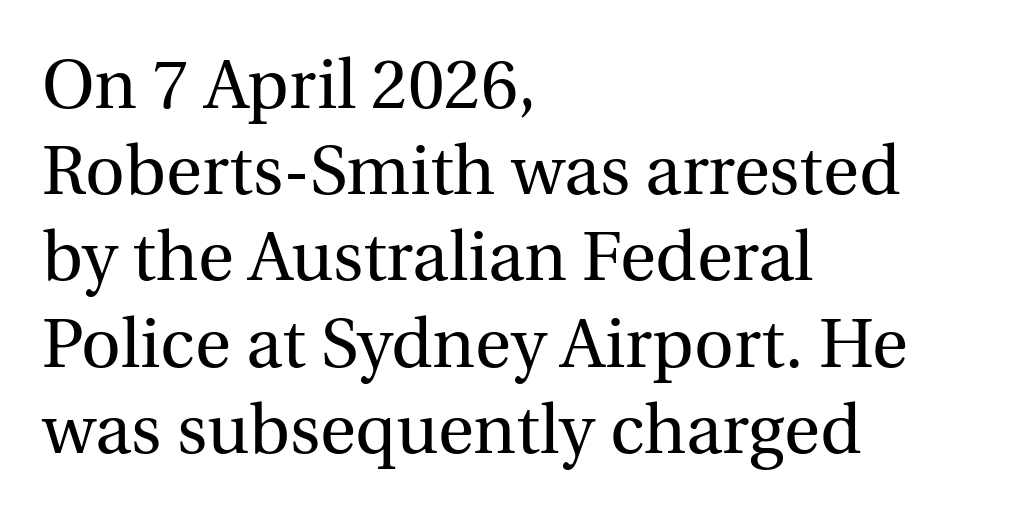
Q: Is the text bold? A: No.
Q: Is the text italic (slanted)? A: No, it is upright.
Q: Is the typeface a serif or a sans-serif typeface? A: Serif.
Q: Is the text underlined? A: No.
Q: How is the paragraph aligned? A: Left-aligned.
Q: Is the spacing between letters normal or unusually wide? A: Normal.
Q: Is the spacing between lines tight, normal or loose? A: Normal.
Q: Width (condensed, normal, or wide)? A: Normal.
Q: x-height? A: Medium.
Q: Monospaced? A: No.
